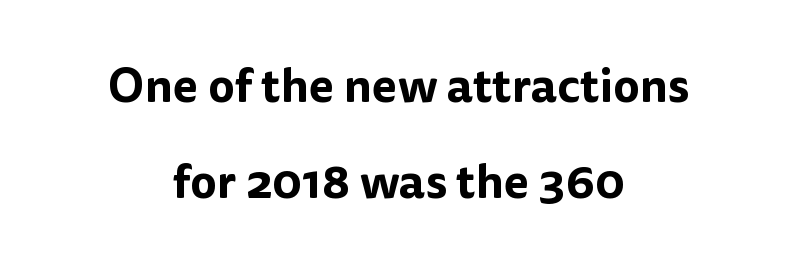
Q: Is the text italic (slanted)? A: No, it is upright.
Q: Is the typeface a serif or a sans-serif typeface? A: Sans-serif.
Q: Is the text underlined? A: No.
Q: How is the paragraph aligned? A: Centered.
Q: Is the spacing between letters normal or unusually wide? A: Normal.
Q: Is the spacing between lines tight, normal or loose? A: Loose.
Q: Width (condensed, normal, or wide)? A: Normal.
Q: Stroke contrast? A: Low.
Q: x-height? A: Medium.
Q: Monospaced? A: No.
